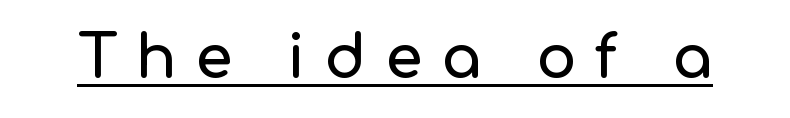
This sample carries an underscore along the baseline area. Letter spacing: wide. Note the varied advance widths — an 'i' is clearly narrower than an 'm'. Nothing sits at the stroke ends, so this counts as sans-serif.
